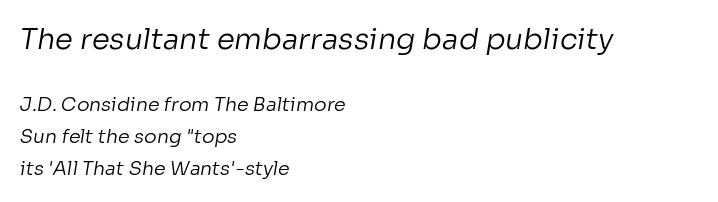
{"serif": "no", "bold": "no", "weight": "regular", "width": "normal", "stroke_contrast": "low", "x_height": "medium", "monospaced": "no", "underline": "no", "align": "left", "line_spacing": "normal", "line_spacing_ratio": 1.69, "letter_spacing": "normal", "letter_spacing_em": 0.0, "larger_block": "first", "size_ratio": 1.53, "glyph_px": 29}
